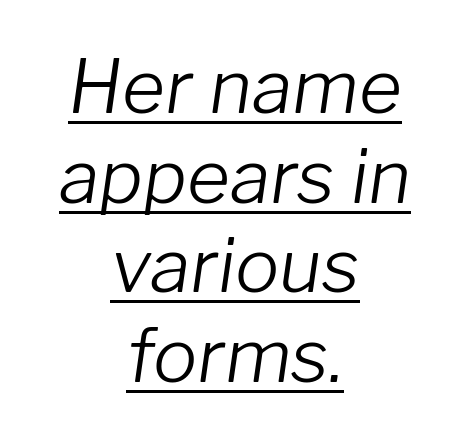
The image shows 74 px light type, italic (leaning right); set centered, line spacing 1.21x, normal letter spacing, underlined; low stroke contrast and a medium x-height.
